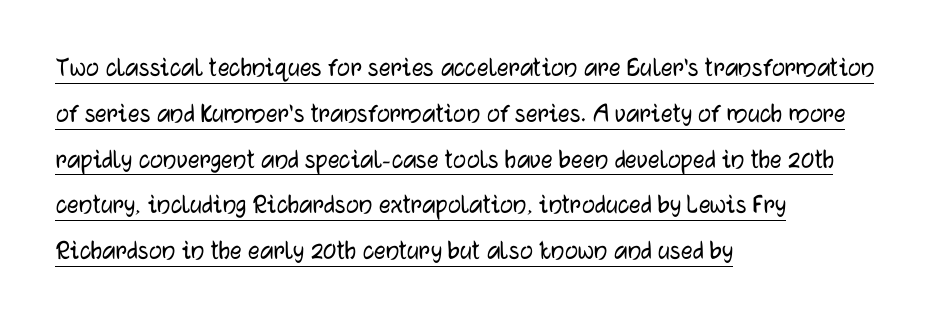
Q: Is the text italic (slanted)? A: No, it is upright.
Q: Is the typeface a serif or a sans-serif typeface? A: Sans-serif.
Q: Is the text underlined? A: Yes.
Q: How is the paragraph aligned? A: Left-aligned.
Q: Is the spacing between letters normal or unusually wide? A: Normal.
Q: Is the spacing between lines tight, normal or loose? A: Normal.
Q: Width (condensed, normal, or wide)? A: Normal.
Q: Stroke contrast? A: Low.
Q: x-height? A: Medium.
Q: Monospaced? A: No.
